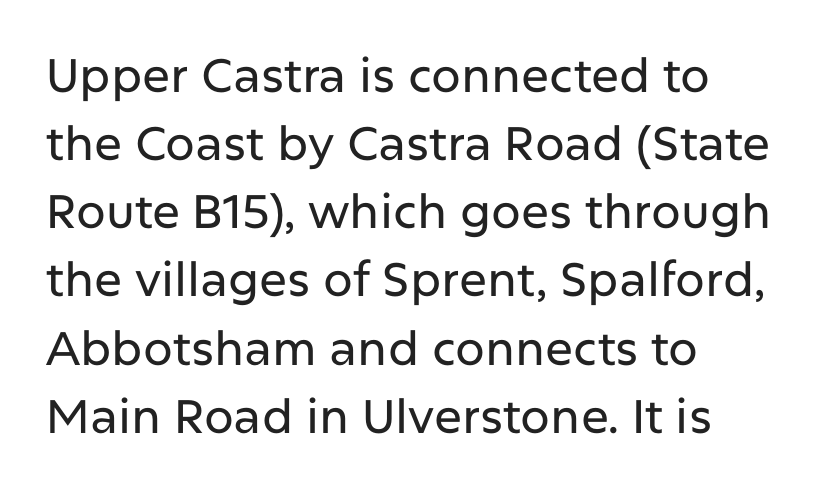
A typesetter would call this leading conventional body-copy spacing. This is roman type, the default non-slanted kind. The letters carry no serifs — their stems end cleanly without finishing strokes. Descenders hang freely into open space.
